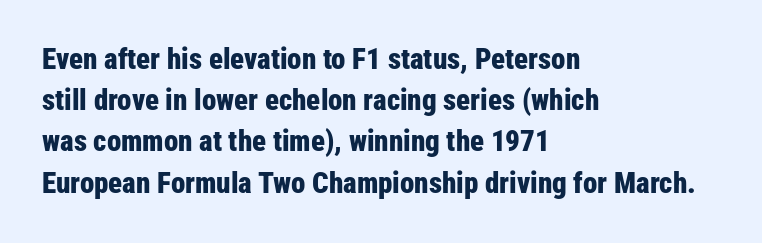
The image shows 29 px bold, condensed sans-serif type, upright; set left-aligned, normal line spacing (1.42x), normal letter spacing, not underlined; low stroke contrast and a medium x-height.
